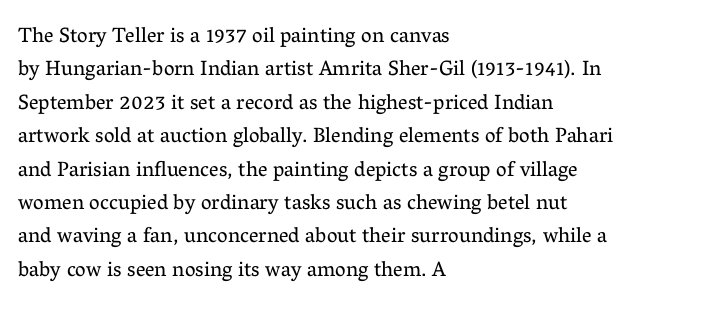
{"italic": "no", "bold": "no", "underline": "no", "align": "left", "line_spacing": "normal", "line_spacing_ratio": 1.59, "letter_spacing": "normal", "letter_spacing_em": 0.0, "glyph_px": 21}
